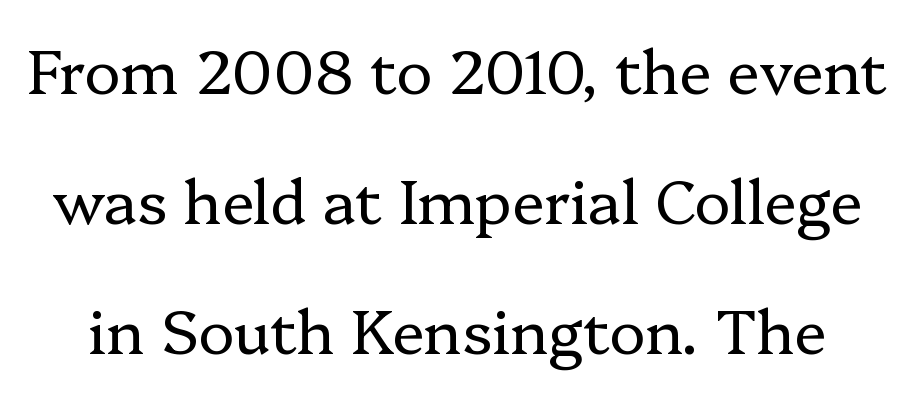
Q: Is the text bold? A: No.
Q: Is the text italic (slanted)? A: No, it is upright.
Q: Is the typeface a serif or a sans-serif typeface? A: Serif.
Q: Is the text underlined? A: No.
Q: Is the spacing between letters normal or unusually wide? A: Normal.
Q: Is the spacing between lines tight, normal or loose? A: Loose.
Q: Width (condensed, normal, or wide)? A: Normal.
Q: Stroke contrast? A: Low.
Q: x-height? A: Medium.
Q: Monospaced? A: No.
